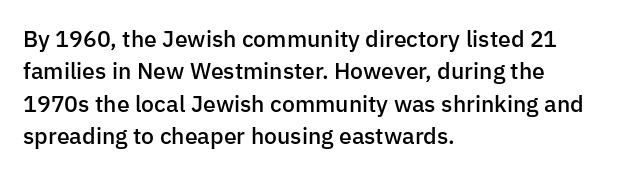
{"italic": "no", "bold": "semi", "underline": "no", "align": "left", "line_spacing": "normal", "line_spacing_ratio": 1.41, "letter_spacing": "normal", "letter_spacing_em": 0.0, "glyph_px": 23}
